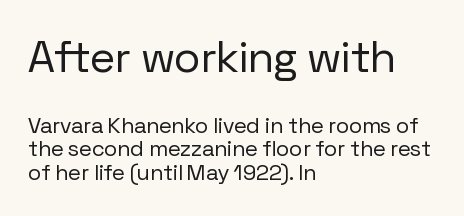
Here the designer chose a conventional face with non-uniform glyph widths. The type is set solid horizontally, with unmodified tracking. No word sits above an underline. Bigger letters appear in the top chunk; the bottom chunk is reduced.
